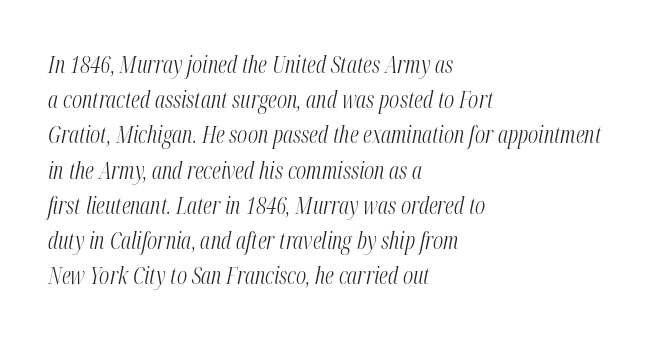
{"italic": "yes", "lean": "right", "slant_degrees": 12, "bold": "no", "underline": "no", "align": "left", "line_spacing": "normal", "line_spacing_ratio": 1.53, "letter_spacing": "normal", "letter_spacing_em": 0.0, "glyph_px": 23}
